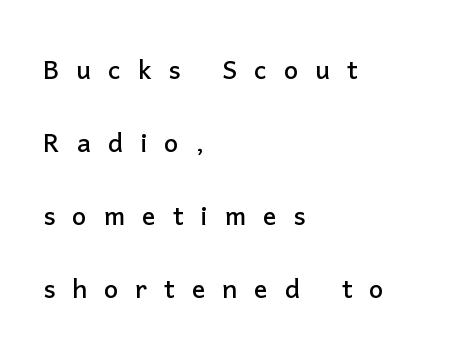
The image shows 34 px sans-serif type, upright; set left-aligned, loose line spacing (2.15x), unusually wide letter spacing (+0.5 em), not underlined; low stroke contrast and a medium x-height.
